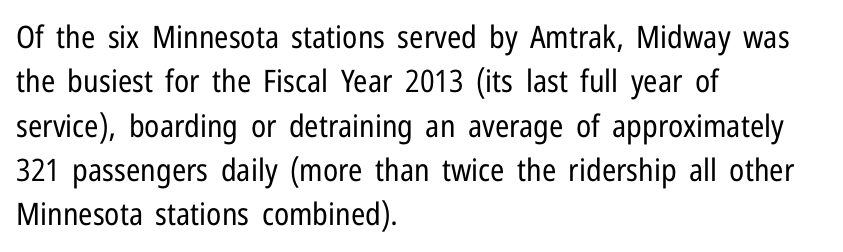
The image shows 31 px regular-weight, condensed sans-serif type, upright; set left-aligned, normal line spacing (1.43x), normal letter spacing, not underlined; low stroke contrast and a medium x-height.
